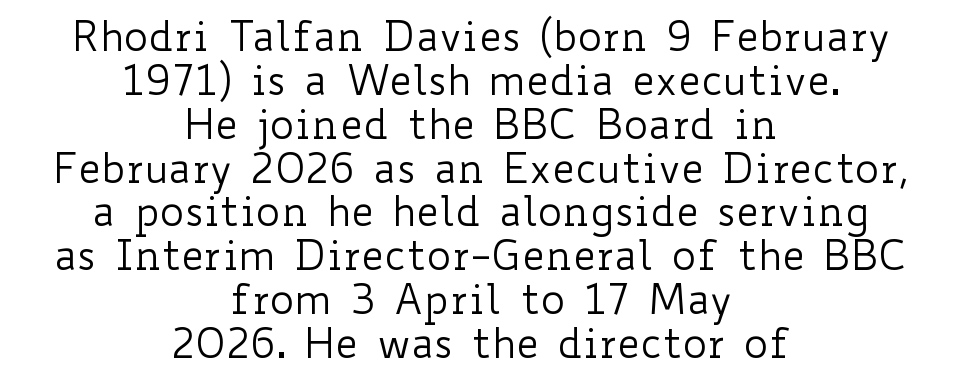
Q: Is the text bold? A: No.
Q: Is the text italic (slanted)? A: No, it is upright.
Q: Is the text underlined? A: No.
Q: How is the paragraph aligned? A: Centered.
Q: Is the spacing between letters normal or unusually wide? A: Normal.
Q: Is the spacing between lines tight, normal or loose? A: Tight.
Q: Width (condensed, normal, or wide)? A: Wide.
Q: Stroke contrast? A: Low.
Q: x-height? A: Small.
Q: Monospaced? A: No.
